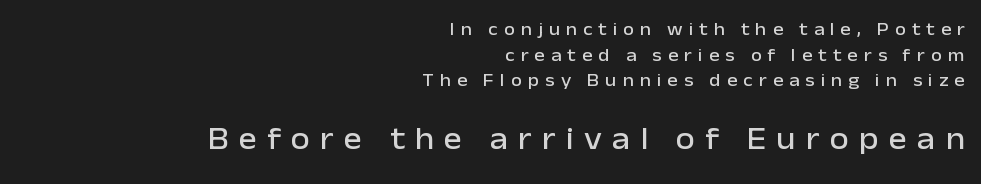
Each line ends at the same right margin while the left side varies. A roman cut, with each character standing at attention. The passage shown is typed in a proportional face where columns would drift. Serif or sans? Sans — the stroke terminals are bare. Descender tails drop into unmarked territory.
